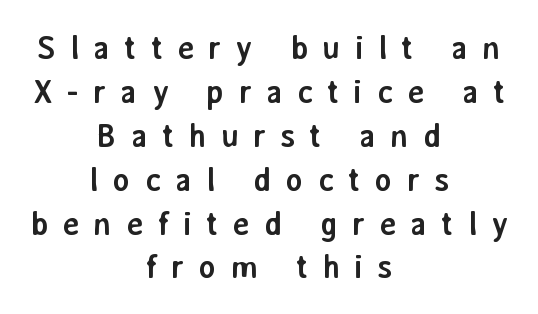
This sample is center-justified, so both line endings float freely. These lines sit exactly where default settings would place them. A typesetter would mark this as roman, not italic. This sample uses expanded letter spacing, leaving extra air between glyphs. The type family on display is of the sans-serif kind. The area under the type is left untouched.
